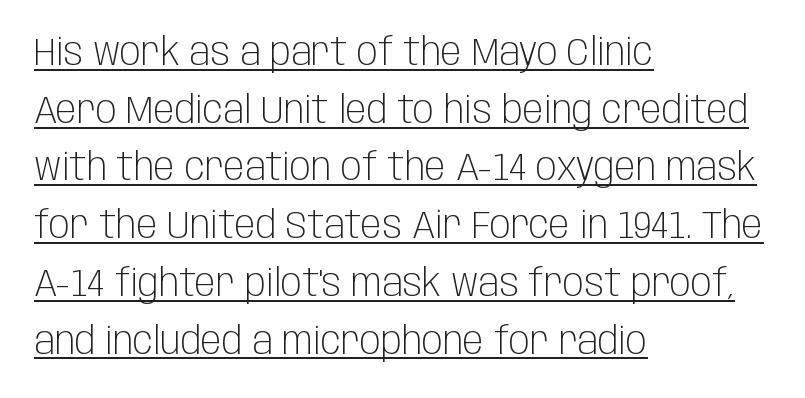
Q: Is the text bold? A: No.
Q: Is the text italic (slanted)? A: No, it is upright.
Q: Is the typeface a serif or a sans-serif typeface? A: Sans-serif.
Q: Is the text underlined? A: Yes.
Q: How is the paragraph aligned? A: Left-aligned.
Q: Is the spacing between letters normal or unusually wide? A: Normal.
Q: Is the spacing between lines tight, normal or loose? A: Normal.
Q: Width (condensed, normal, or wide)? A: Condensed.
Q: Stroke contrast? A: Low.
Q: x-height? A: Large.
Q: Monospaced? A: No.
